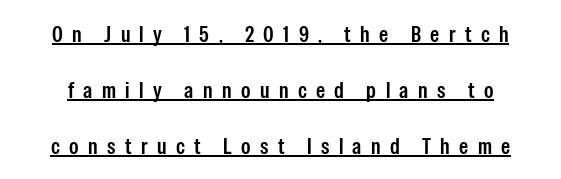
Notice how the stems are strictly vertical — no italics here. Tracking value appears strongly positive — letters spread wide. The rendered words wear a rule along their underside. Widely set lines give the paragraph a tall, airy silhouette.
